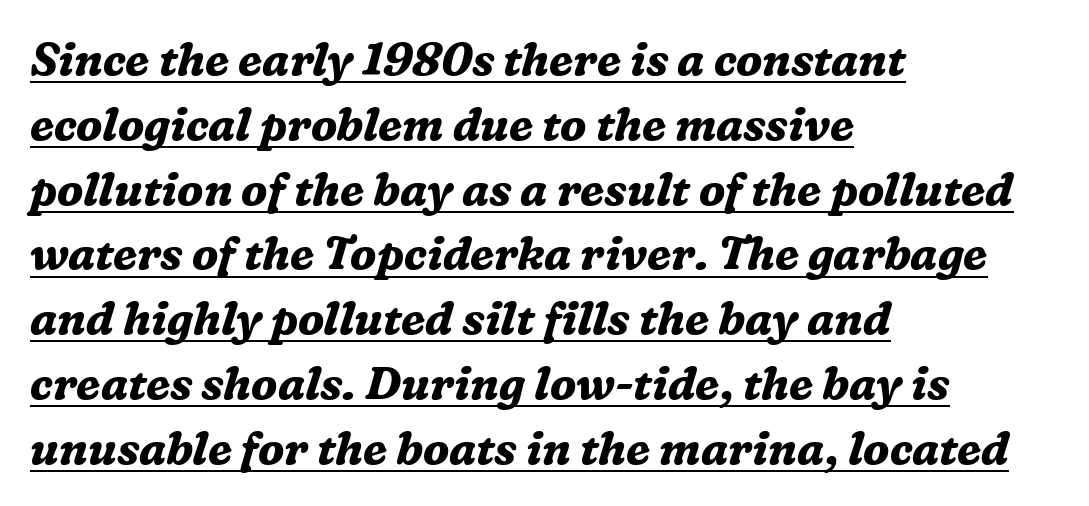
{"serif": "yes", "italic": "yes", "lean": "right", "slant_degrees": 16, "bold": "yes", "weight": "bold", "width": "normal", "stroke_contrast": "medium", "x_height": "medium", "monospaced": "no", "underline": "yes", "align": "left", "line_spacing": "normal", "line_spacing_ratio": 1.44, "letter_spacing": "normal", "letter_spacing_em": 0.0, "glyph_px": 45}
